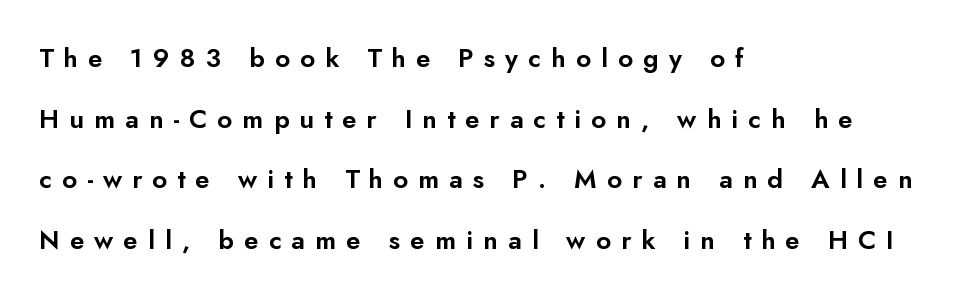
Q: Is the text italic (slanted)? A: No, it is upright.
Q: Is the text underlined? A: No.
Q: How is the paragraph aligned? A: Left-aligned.
Q: Is the spacing between letters normal or unusually wide? A: Unusually wide.
Q: Is the spacing between lines tight, normal or loose? A: Loose.
